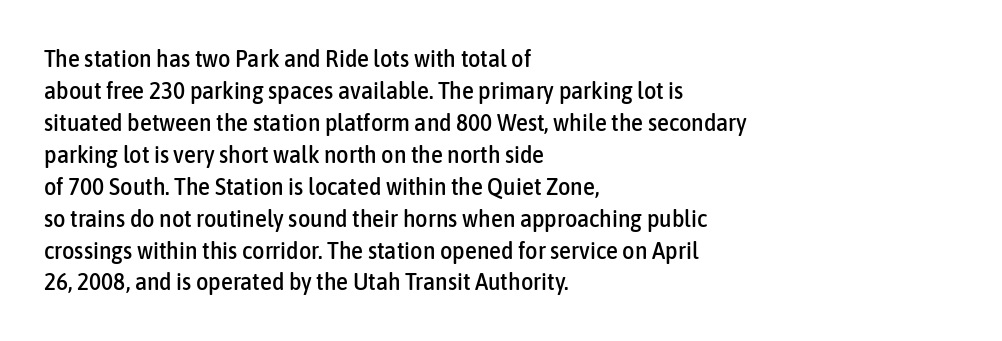
{"italic": "no", "underline": "no", "align": "left", "line_spacing": "normal", "line_spacing_ratio": 1.33, "letter_spacing": "normal", "letter_spacing_em": 0.0, "glyph_px": 24}
